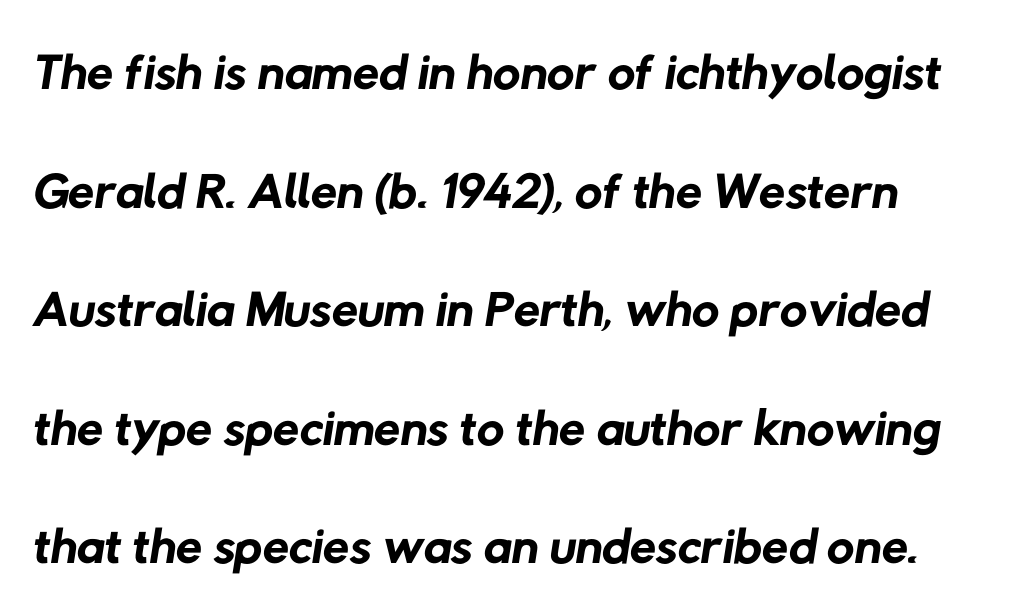
Q: Is the text bold? A: No.
Q: Is the typeface a serif or a sans-serif typeface? A: Sans-serif.
Q: Is the text underlined? A: No.
Q: Is the spacing between letters normal or unusually wide? A: Normal.
Q: Is the spacing between lines tight, normal or loose? A: Normal.
Q: Width (condensed, normal, or wide)? A: Normal.
Q: Stroke contrast? A: Low.
Q: x-height? A: Medium.
Q: Monospaced? A: No.
